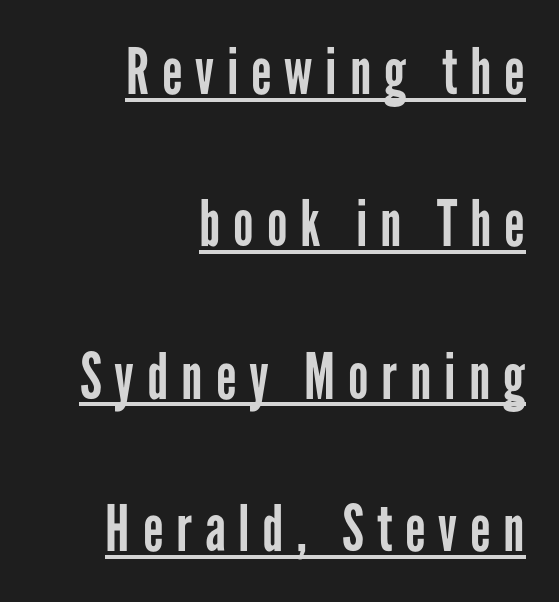
Q: Is the text bold? A: No.
Q: Is the text italic (slanted)? A: No, it is upright.
Q: Is the typeface a serif or a sans-serif typeface? A: Sans-serif.
Q: Is the text underlined? A: Yes.
Q: How is the paragraph aligned? A: Right-aligned.
Q: Is the spacing between letters normal or unusually wide? A: Unusually wide.
Q: Is the spacing between lines tight, normal or loose? A: Loose.
Q: Width (condensed, normal, or wide)? A: Condensed.
Q: Stroke contrast? A: Low.
Q: x-height? A: Medium.
Q: Monospaced? A: No.
